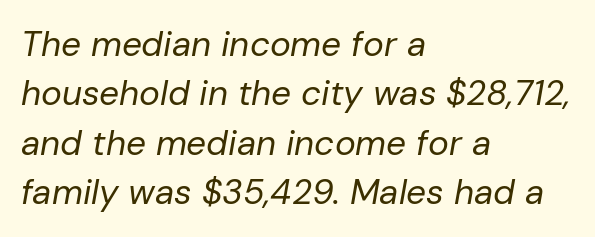
Successive baselines arrive at the customary interval. Italic? Definitely — the glyphs are oblique. Is the block centered? No — it sits flush against the left margin. The letterforms sit at book weight or below. The passage shown is typed in a proportional face where columns would drift.
